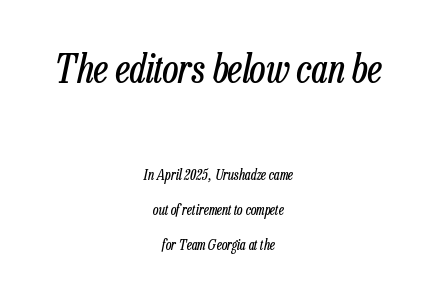
{"italic": "yes", "lean": "right", "slant_degrees": 13, "bold": "no", "weight": "regular", "width": "condensed", "stroke_contrast": "low", "x_height": "medium", "monospaced": "no", "underline": "no", "align": "center", "line_spacing": "loose", "line_spacing_ratio": 2.49, "letter_spacing": "normal", "letter_spacing_em": 0.0, "larger_block": "first", "size_ratio": 2.79, "glyph_px": 39}
